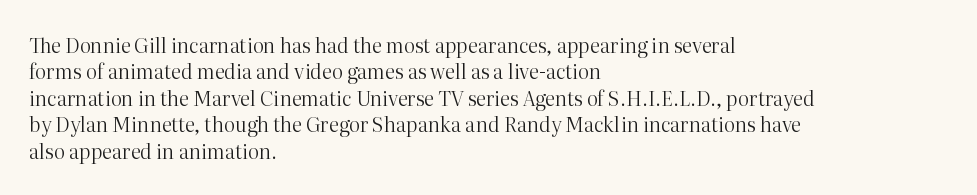
{"italic": "no", "bold": "no", "underline": "no", "align": "left", "line_spacing": "normal", "line_spacing_ratio": 1.32, "letter_spacing": "normal", "letter_spacing_em": 0.0, "glyph_px": 20}
